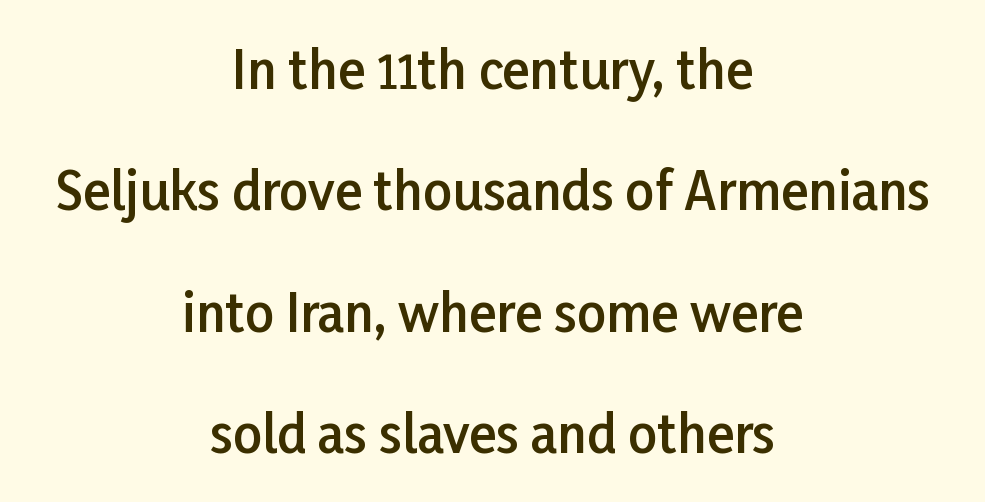
Q: Is the text bold? A: Semi-bold.
Q: Is the text italic (slanted)? A: No, it is upright.
Q: Is the typeface a serif or a sans-serif typeface? A: Sans-serif.
Q: Is the text underlined? A: No.
Q: How is the paragraph aligned? A: Centered.
Q: Is the spacing between letters normal or unusually wide? A: Normal.
Q: Is the spacing between lines tight, normal or loose? A: Loose.
Q: Width (condensed, normal, or wide)? A: Normal.
Q: Stroke contrast? A: Low.
Q: x-height? A: Medium.
Q: Monospaced? A: No.
